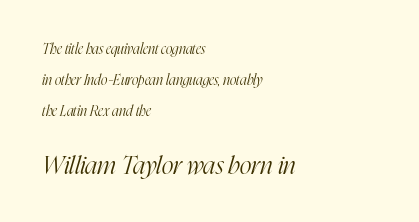
The image shows 25 px text type, italic (leaning right); set left-aligned, loose line spacing (2.2x), normal letter spacing, not underlined; the second (bottom) block is 1.79x larger.
